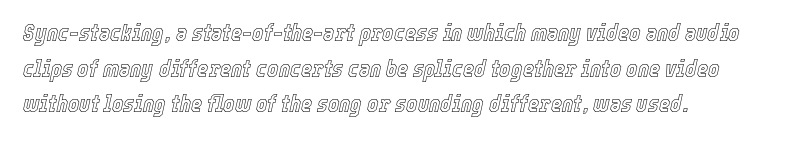
{"italic": "yes", "lean": "right", "slant_degrees": 12, "underline": "no", "line_spacing": "normal", "line_spacing_ratio": 1.48, "letter_spacing": "normal", "letter_spacing_em": 0.0, "glyph_px": 24}
